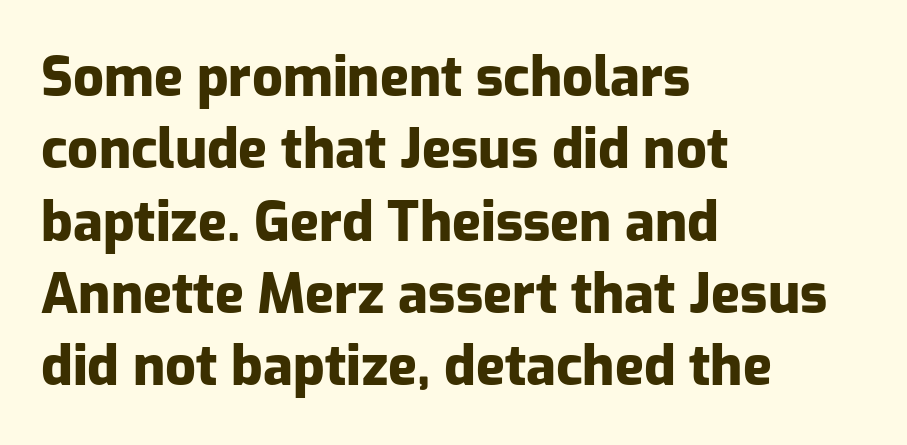
{"serif": "no", "italic": "no", "bold": "yes", "weight": "heavy", "width": "normal", "stroke_contrast": "low", "x_height": "medium", "monospaced": "no", "underline": "no", "align": "left", "line_spacing": "normal", "line_spacing_ratio": 1.34, "letter_spacing": "normal", "letter_spacing_em": 0.0, "glyph_px": 54}
